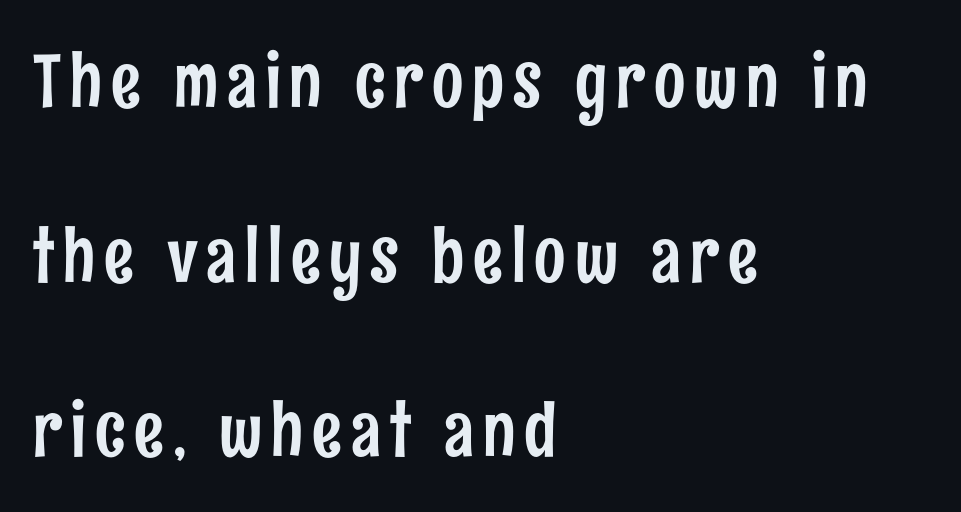
{"serif": "no", "italic": "no", "width": "condensed", "stroke_contrast": "low", "x_height": "medium", "monospaced": "no", "underline": "no", "align": "left", "line_spacing": "loose", "line_spacing_ratio": 2.36, "glyph_px": 74}
